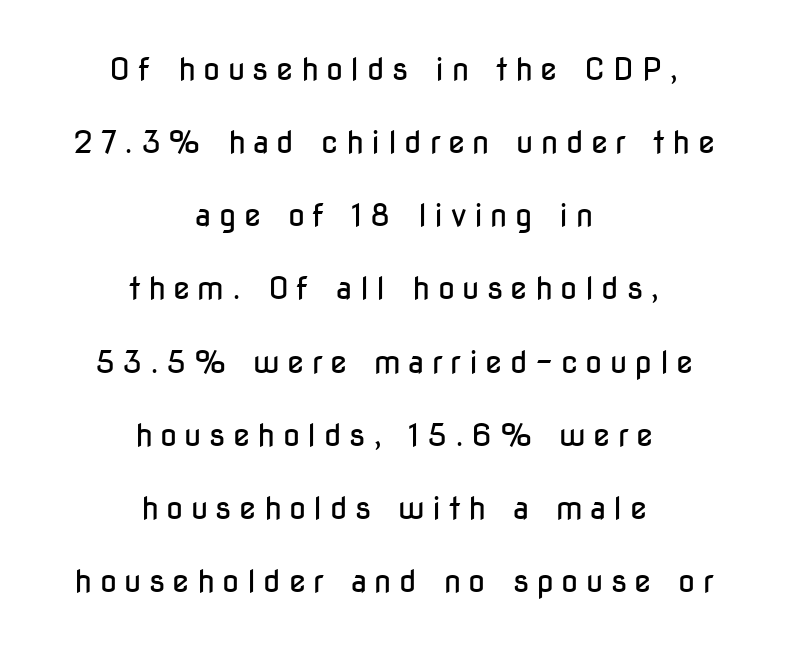
The image shows 31 px regular-weight, condensed sans-serif type, upright; set centered, loose line spacing (2.36x), unusually wide letter spacing (+0.24 em), not underlined; low stroke contrast and a medium x-height.
